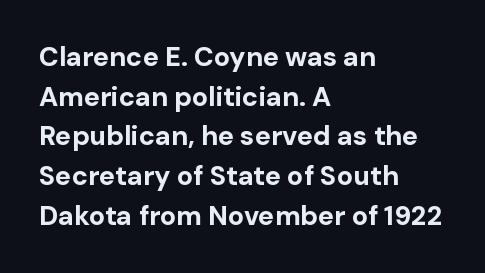
The image shows 27 px bold type, upright; set left-aligned, normal line spacing (1.47x), normal letter spacing, not underlined.
